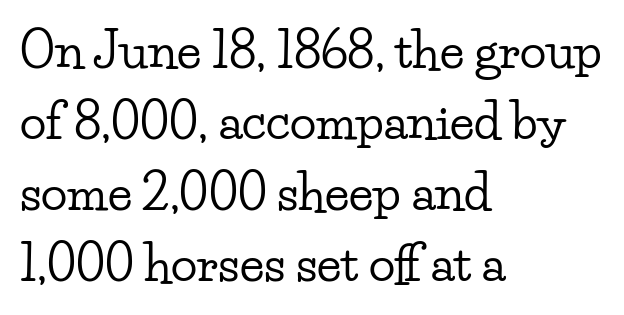
Q: Is the text italic (slanted)? A: No, it is upright.
Q: Is the typeface a serif or a sans-serif typeface? A: Serif.
Q: Is the text underlined? A: No.
Q: How is the paragraph aligned? A: Left-aligned.
Q: Is the spacing between letters normal or unusually wide? A: Normal.
Q: Is the spacing between lines tight, normal or loose? A: Normal.
Q: Width (condensed, normal, or wide)? A: Wide.
Q: Stroke contrast? A: Low.
Q: x-height? A: Small.
Q: Monospaced? A: No.
